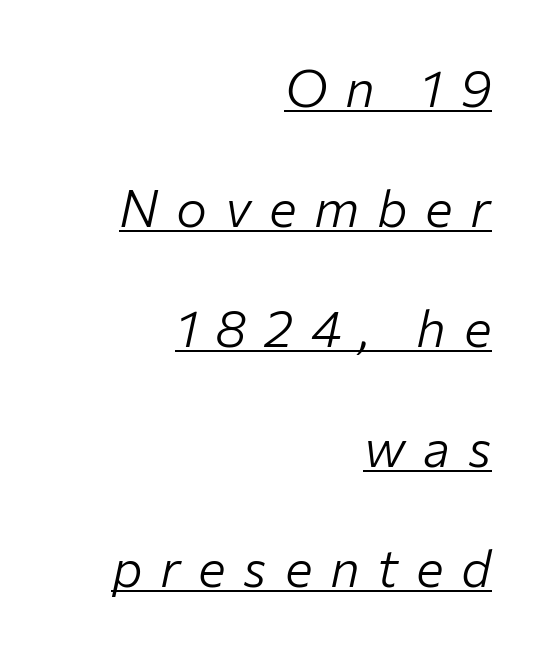
{"italic": "yes", "lean": "right", "slant_degrees": 12, "bold": "no", "weight": "light", "width": "normal", "stroke_contrast": "low", "x_height": "medium", "monospaced": "no", "underline": "yes", "align": "right", "line_spacing": "loose", "line_spacing_ratio": 2.31, "letter_spacing": "wide", "letter_spacing_em": 0.34, "glyph_px": 52}
